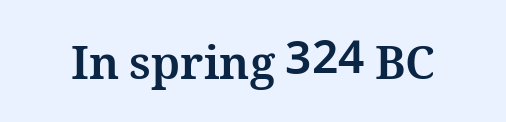
{"italic": "no", "bold": "yes", "weight": "bold", "width": "normal", "stroke_contrast": "medium", "x_height": "medium", "monospaced": "no", "underline": "no", "letter_spacing": "normal", "letter_spacing_em": 0.0, "glyph_px": 46}
